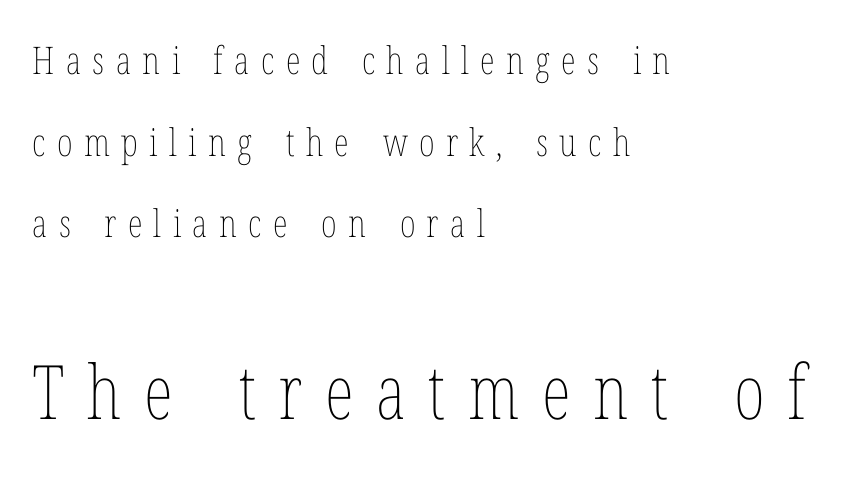
Q: Is the text bold? A: No.
Q: Is the text italic (slanted)? A: No, it is upright.
Q: Is the text underlined? A: No.
Q: How is the paragraph aligned? A: Left-aligned.
Q: Is the spacing between letters normal or unusually wide? A: Unusually wide.
Q: Is the spacing between lines tight, normal or loose? A: Loose.
Q: Which block of text is set in a larger size, the first (top) or the second (bottom)? A: The second (bottom) one.
Q: Width (condensed, normal, or wide)? A: Condensed.
Q: Stroke contrast? A: Low.
Q: x-height? A: Medium.
Q: Monospaced? A: No.
